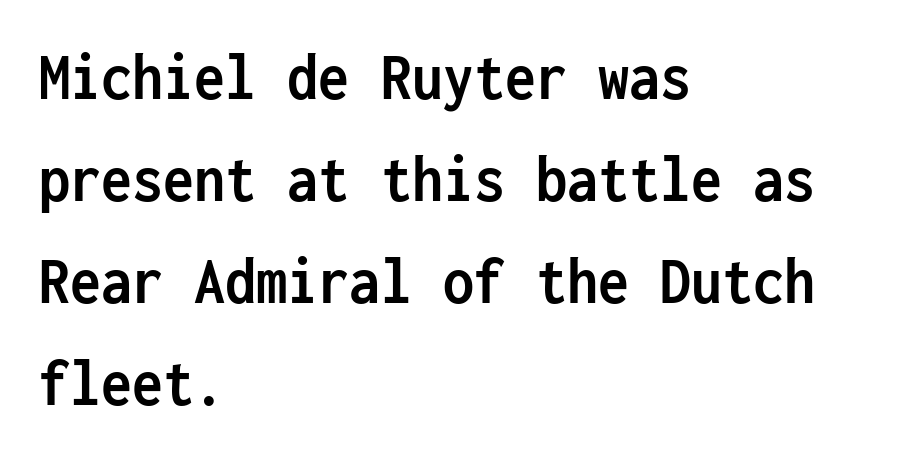
{"serif": "no", "italic": "no", "bold": "yes", "weight": "semibold", "width": "condensed", "stroke_contrast": "low", "x_height": "medium", "monospaced": "yes", "underline": "no", "align": "left", "line_spacing": "normal", "line_spacing_ratio": 1.48, "letter_spacing": "normal", "letter_spacing_em": 0.0, "glyph_px": 69}
